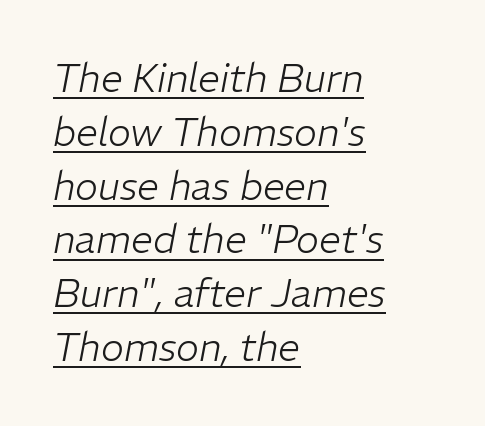
{"italic": "yes", "lean": "right", "slant_degrees": 11, "bold": "no", "weight": "light", "width": "normal", "stroke_contrast": "low", "x_height": "medium", "monospaced": "no", "underline": "yes", "align": "left", "line_spacing": "normal", "line_spacing_ratio": 1.38, "letter_spacing": "normal", "letter_spacing_em": 0.0, "glyph_px": 39}
